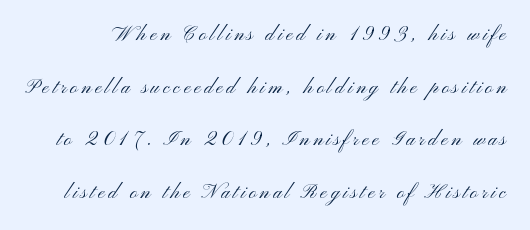
Q: Is the text bold? A: No.
Q: Is the text italic (slanted)? A: Yes.
Q: Is the text underlined? A: No.
Q: Is the spacing between lines tight, normal or loose? A: Loose.
